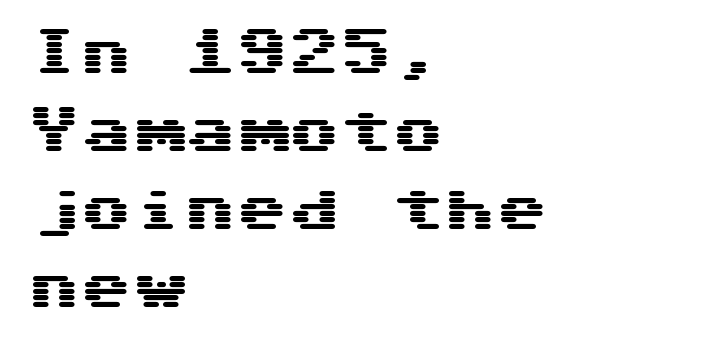
Q: Is the text italic (slanted)? A: No, it is upright.
Q: Is the typeface a serif or a sans-serif typeface? A: Sans-serif.
Q: Is the text underlined? A: No.
Q: How is the paragraph aligned? A: Left-aligned.
Q: Is the spacing between letters normal or unusually wide? A: Normal.
Q: Is the spacing between lines tight, normal or loose? A: Normal.
Q: Width (condensed, normal, or wide)? A: Wide.
Q: Stroke contrast? A: Medium.
Q: x-height? A: Medium.
Q: Monospaced? A: Yes.
